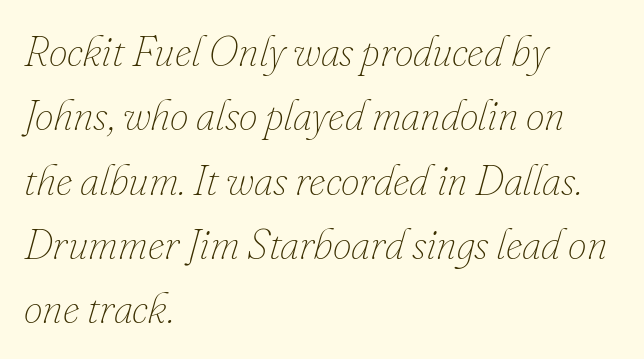
The image shows 42 px thin type, italic (leaning right); set left-aligned, normal line spacing (1.53x), normal letter spacing, not underlined; low stroke contrast and a small x-height.
